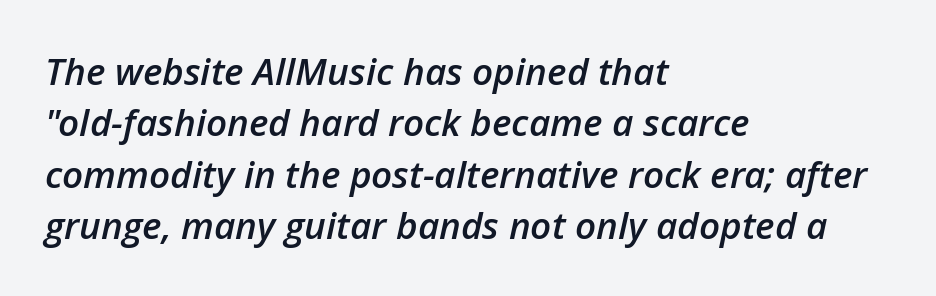
Q: Is the text bold? A: Semi-bold.
Q: Is the text italic (slanted)? A: Yes, it leans right by about 12 degrees.
Q: Is the text underlined? A: No.
Q: How is the paragraph aligned? A: Left-aligned.
Q: Is the spacing between letters normal or unusually wide? A: Normal.
Q: Is the spacing between lines tight, normal or loose? A: Normal.
Q: Width (condensed, normal, or wide)? A: Normal.
Q: Stroke contrast? A: Low.
Q: x-height? A: Medium.
Q: Monospaced? A: No.
